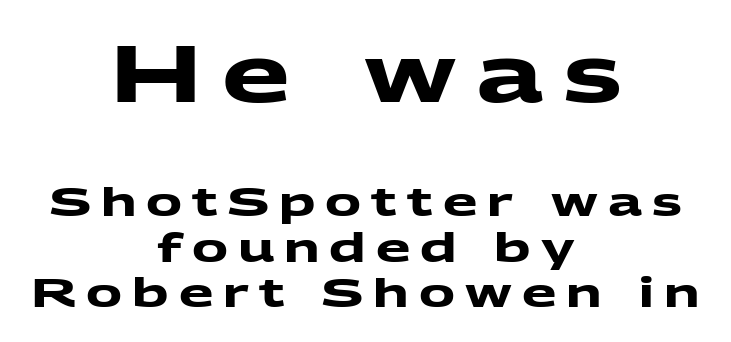
Type without underlining. Grotesque or geometric, the face here clearly has no serifs. These two chunks differ in scale, with the top chunk taking the larger measure. Do the characters align in a grid? No, the font is proportional. The font is running at its bold setting.
